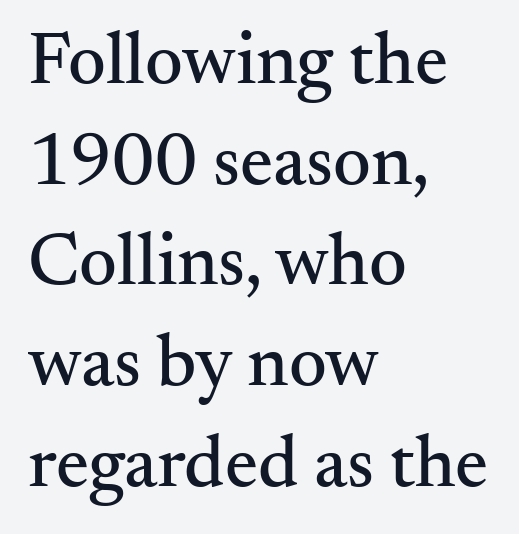
The image shows 74 px serif type, upright; set left-aligned, normal line spacing (1.36x), normal letter spacing, not underlined; medium stroke contrast and a small x-height.
